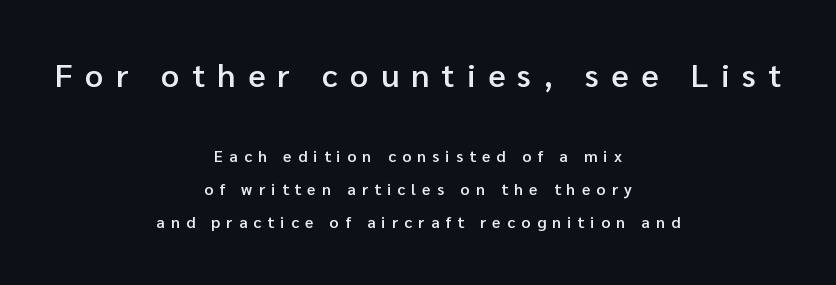
Here the first block reads like a headline and the second like body copy. Each letter keeps its own natural width here, so spacing adapts to shape. Bare-footed words on every line. The passage shown stacks its lines with a broad gap.
